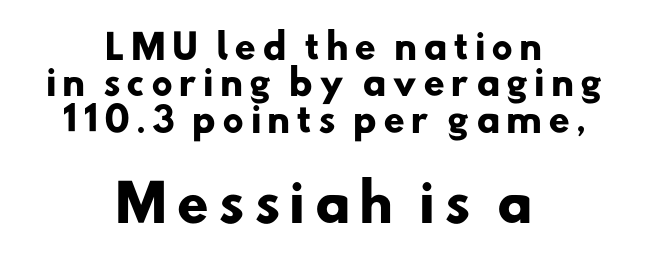
{"serif": "no", "bold": "yes", "weight": "heavy", "width": "normal", "stroke_contrast": "low", "x_height": "small", "monospaced": "no", "underline": "no", "align": "center", "line_spacing": "tight", "line_spacing_ratio": 1.07, "larger_block": "second", "size_ratio": 1.5, "glyph_px": 51}
